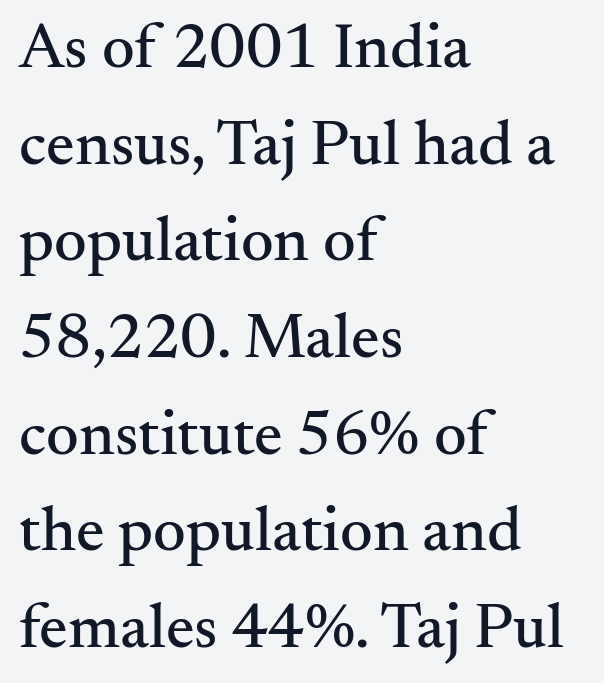
Q: Is the text italic (slanted)? A: No, it is upright.
Q: Is the typeface a serif or a sans-serif typeface? A: Serif.
Q: Is the text underlined? A: No.
Q: How is the paragraph aligned? A: Left-aligned.
Q: Is the spacing between letters normal or unusually wide? A: Normal.
Q: Is the spacing between lines tight, normal or loose? A: Normal.
Q: Width (condensed, normal, or wide)? A: Normal.
Q: Stroke contrast? A: Medium.
Q: x-height? A: Small.
Q: Monospaced? A: No.
